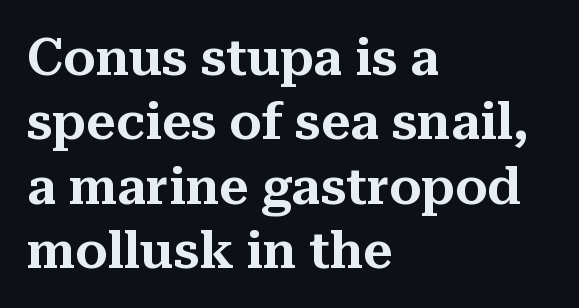
The text was rendered using a seriffed face with decorative stroke endings. The glyphs are unaccompanied by any horizontal stroke below them. These lines keep a tight, regular rhythm from letter to letter. You could not count columns in this text — the font is proportionally spaced.
